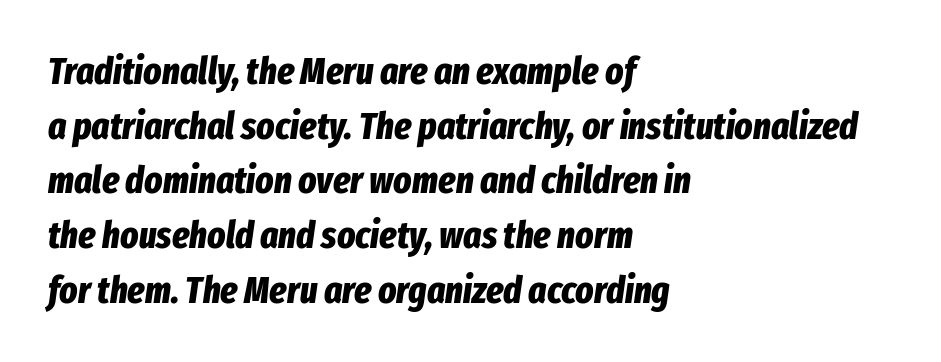
The image shows 38 px bold, condensed type, italic (leaning right); set left-aligned, normal line spacing (1.44x), normal letter spacing, not underlined; low stroke contrast and a medium x-height.
